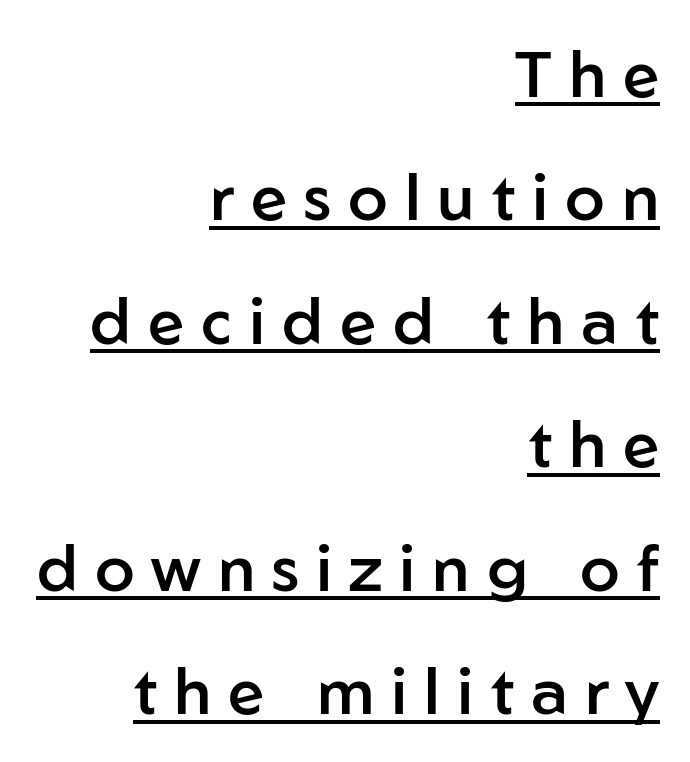
The designer dialed line spacing up above the default. Short and long lines alike share a common ending point at right. A typesetter would mark this as roman, not italic. What stands out about the letter spacing? Its width — letters are far apart. Proportional: the letters do not fall into vertical columns.
